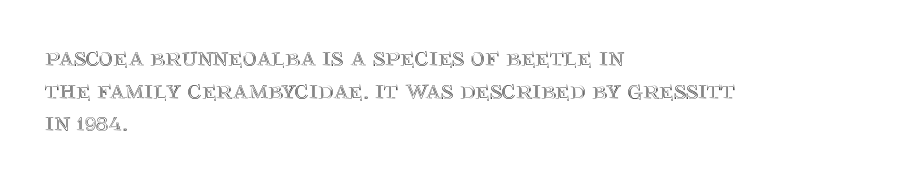
The image shows 27 px text type, upright; set left-aligned, line spacing 1.21x, normal letter spacing, not underlined.
